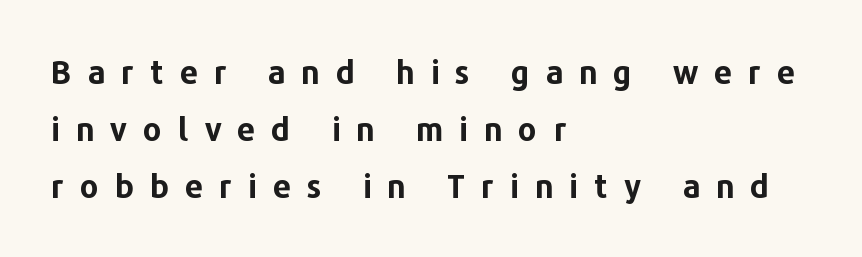
Q: Is the text bold? A: Yes.
Q: Is the text italic (slanted)? A: No, it is upright.
Q: Is the typeface a serif or a sans-serif typeface? A: Sans-serif.
Q: Is the text underlined? A: No.
Q: How is the paragraph aligned? A: Left-aligned.
Q: Is the spacing between letters normal or unusually wide? A: Unusually wide.
Q: Width (condensed, normal, or wide)? A: Normal.
Q: Stroke contrast? A: Low.
Q: x-height? A: Medium.
Q: Monospaced? A: No.
